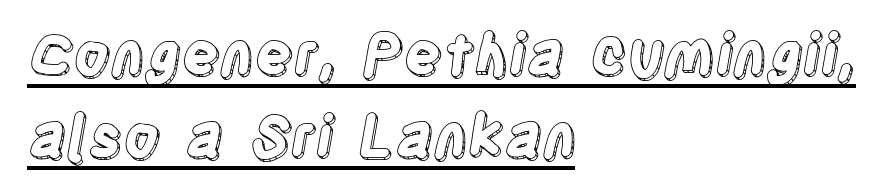
The image shows 57 px condensed type; set left-aligned, normal line spacing (1.43x), normal letter spacing, underlined; a large x-height.
